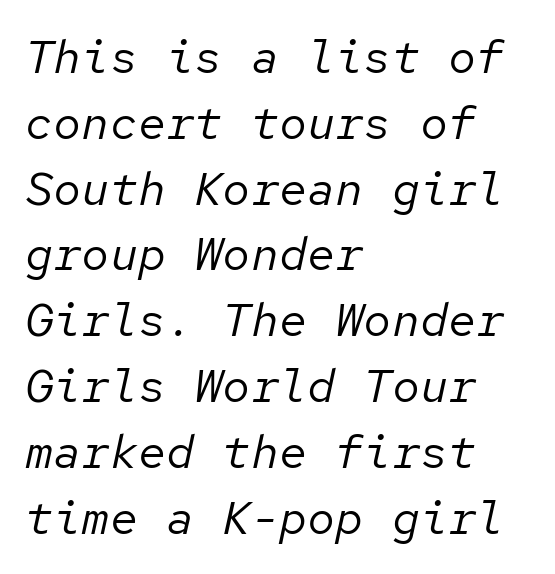
Think of a typewriter: that constant character pitch is what you see here. These lines sit exactly where default settings would place them. The strokes are not fattened; the text isn't bold. These lines keep a tight, regular rhythm from letter to letter.
